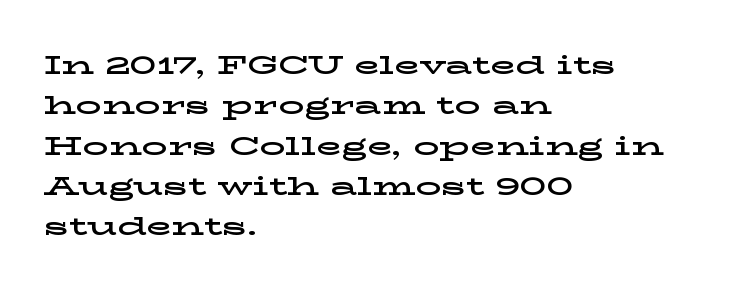
{"italic": "no", "underline": "no", "align": "left", "line_spacing": "normal", "line_spacing_ratio": 1.55, "letter_spacing": "normal", "letter_spacing_em": 0.0, "glyph_px": 26}
